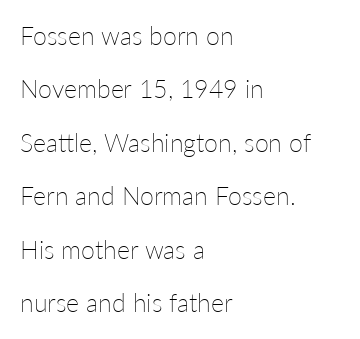
Leading: increased. Horizontal alignment here is leftward, the default for most running prose. The typesetting does not lean heavy: it is not bold. This sample uses an upright cut, with every glyph sitting square on the baseline. The rendering keeps characters at their native spacing. Plain, unruled lines of type.
